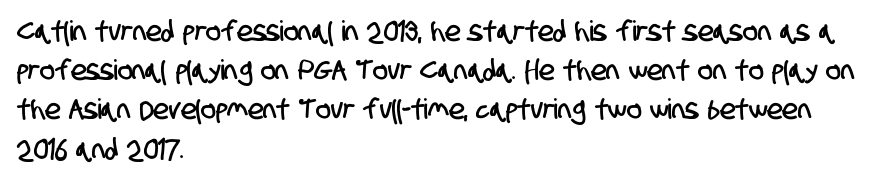
{"serif": "no", "width": "condensed", "stroke_contrast": "low", "x_height": "large", "monospaced": "no", "underline": "no", "align": "left", "line_spacing": "normal", "line_spacing_ratio": 1.4, "letter_spacing": "normal", "letter_spacing_em": 0.0, "glyph_px": 28}
